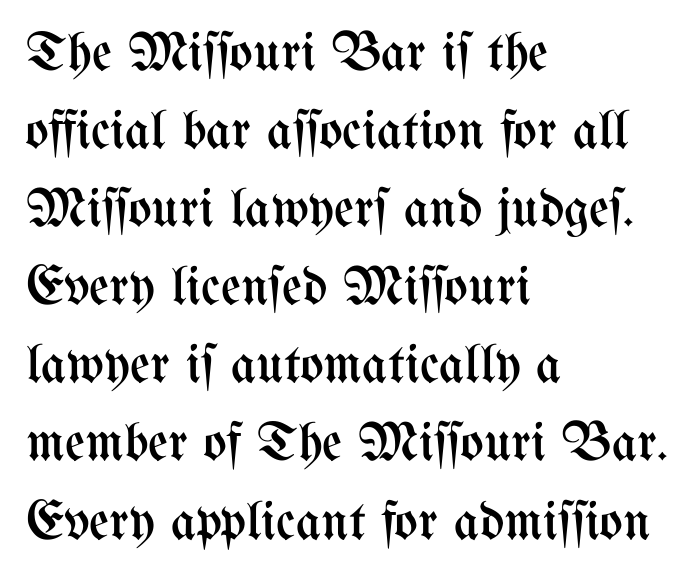
Q: Is the text bold? A: No.
Q: Is the text italic (slanted)? A: No, it is upright.
Q: Is the text underlined? A: No.
Q: How is the paragraph aligned? A: Left-aligned.
Q: Is the spacing between letters normal or unusually wide? A: Normal.
Q: Is the spacing between lines tight, normal or loose? A: Normal.
Q: Width (condensed, normal, or wide)? A: Condensed.
Q: Stroke contrast? A: Medium.
Q: x-height? A: Medium.
Q: Monospaced? A: No.
